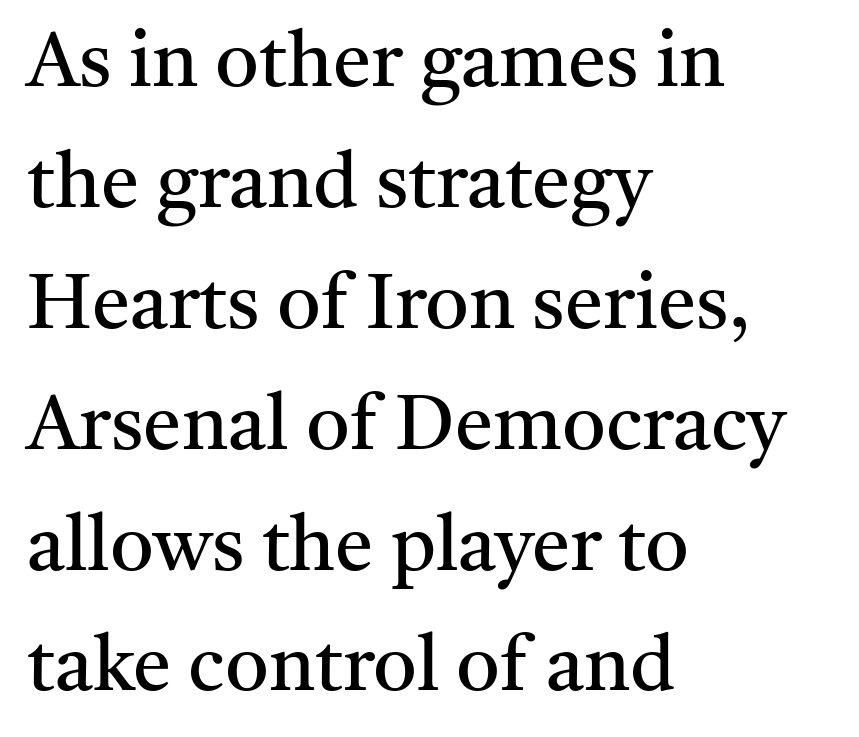
Proportional: the letters do not fall into vertical columns. You can tell it's not italic because the verticals are truly vertical. The space between consecutive lines is moderate. How are the letters spaced? Ordinarily, with no added tracking. Unbolded letterforms with no extra heft. Does the type have serifs? Yes, each stem ends in a small foot.
